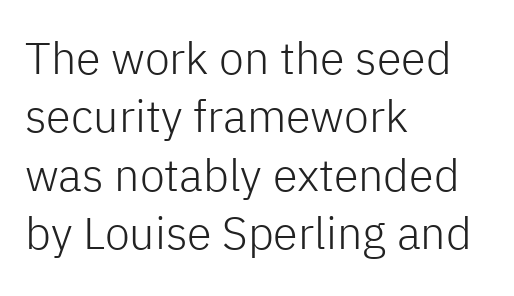
{"serif": "no", "italic": "no", "bold": "no", "weight": "light", "width": "normal", "stroke_contrast": "low", "x_height": "medium", "monospaced": "no", "underline": "no", "align": "left", "line_spacing": "normal", "line_spacing_ratio": 1.3, "letter_spacing": "normal", "letter_spacing_em": 0.0, "glyph_px": 45}
